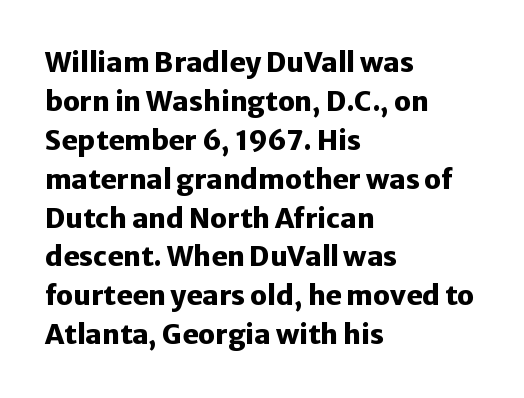
Line starts are locked; line ends wander. On the weight axis this lands at bold, roughly 700. Italic: no, the glyphs are upright roman. Glance below the letters and you will spot only blank space.
